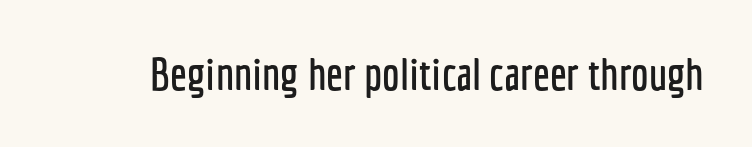
Q: Is the text italic (slanted)? A: No, it is upright.
Q: Is the typeface a serif or a sans-serif typeface? A: Sans-serif.
Q: Is the text underlined? A: No.
Q: Is the spacing between letters normal or unusually wide? A: Normal.
Q: Width (condensed, normal, or wide)? A: Condensed.
Q: Stroke contrast? A: Low.
Q: x-height? A: Medium.
Q: Monospaced? A: No.
